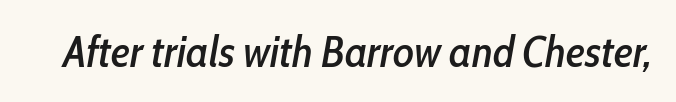
Q: Is the text italic (slanted)? A: Yes, it leans right by about 10 degrees.
Q: Is the text underlined? A: No.
Q: Is the spacing between letters normal or unusually wide? A: Normal.
Q: Width (condensed, normal, or wide)? A: Condensed.
Q: Stroke contrast? A: Low.
Q: x-height? A: Medium.
Q: Monospaced? A: No.
